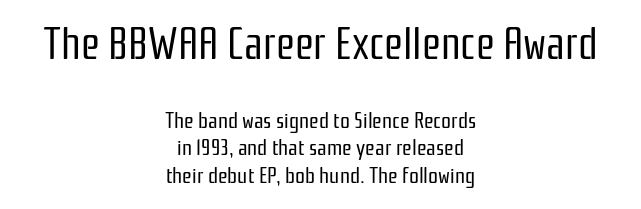
{"serif": "no", "italic": "no", "bold": "no", "weight": "regular", "width": "condensed", "stroke_contrast": "low", "x_height": "medium", "monospaced": "no", "underline": "no", "align": "center", "line_spacing": "normal", "line_spacing_ratio": 1.26, "letter_spacing": "normal", "letter_spacing_em": 0.0, "larger_block": "first", "size_ratio": 1.95, "glyph_px": 43}
